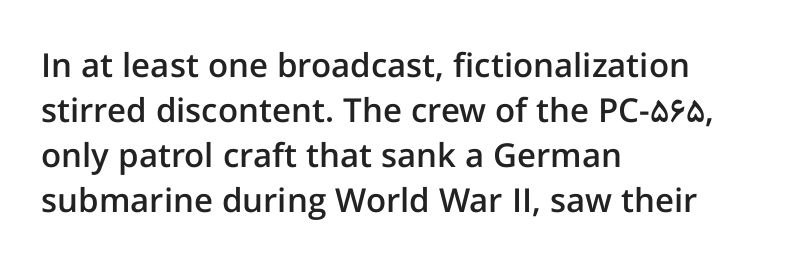
The image shows 33 px semibold sans-serif type, upright; set left-aligned, normal line spacing (1.36x), normal letter spacing, not underlined; low stroke contrast and a medium x-height.
